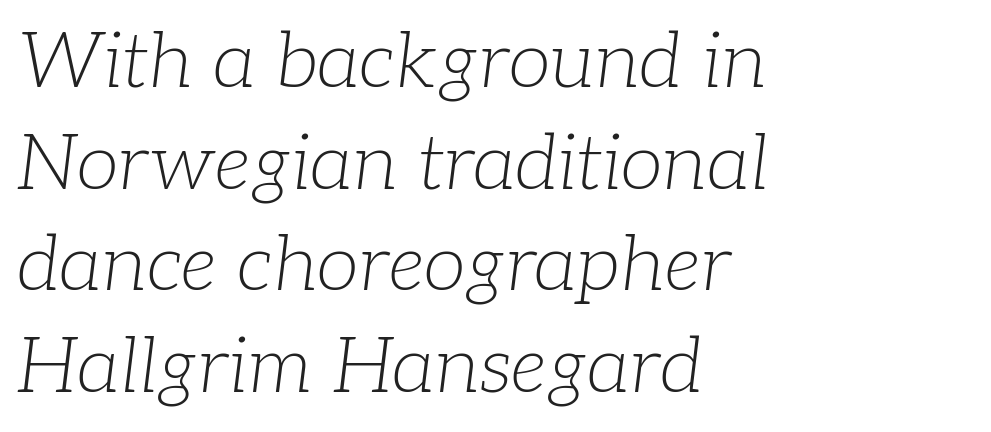
{"serif": "yes", "italic": "yes", "lean": "right", "slant_degrees": 7, "bold": "no", "weight": "light", "width": "normal", "stroke_contrast": "low", "x_height": "medium", "monospaced": "no", "underline": "no", "align": "left", "line_spacing": "normal", "line_spacing_ratio": 1.32, "letter_spacing": "normal", "letter_spacing_em": 0.0, "glyph_px": 77}
